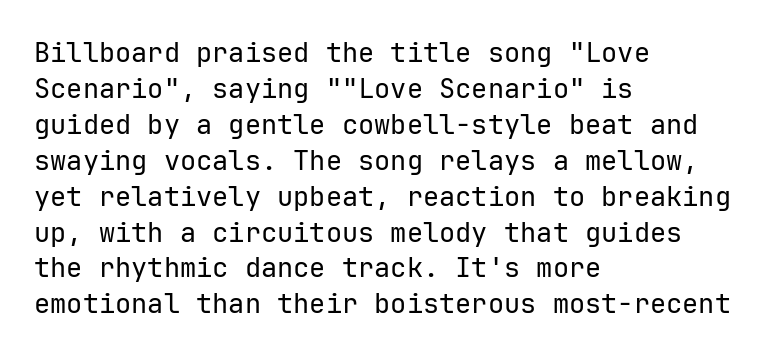
Q: Is the text bold? A: No.
Q: Is the text italic (slanted)? A: No, it is upright.
Q: Is the text underlined? A: No.
Q: How is the paragraph aligned? A: Left-aligned.
Q: Is the spacing between letters normal or unusually wide? A: Normal.
Q: Is the spacing between lines tight, normal or loose? A: Normal.
